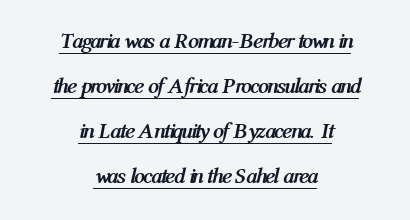
The image shows 22 px bold type, italic (leaning right); set centered, loose line spacing (2.05x), normal letter spacing, underlined.
